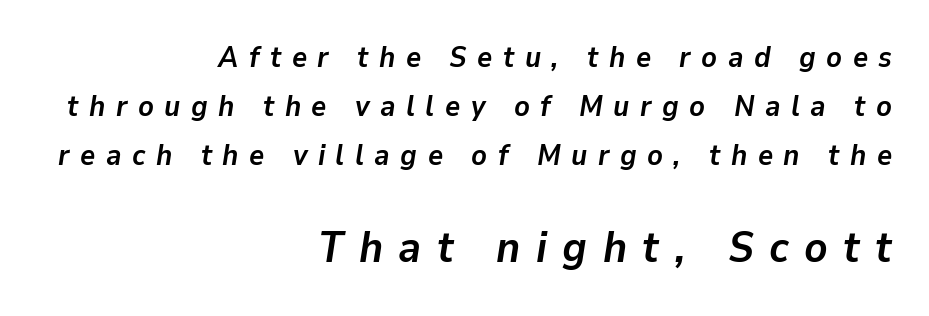
If you measured baseline to baseline, you'd find a middling distance. Honestly, there is no underline to notice here at all. This is oblique type, the kind used for emphasis or titles. Short and long lines alike share a common ending point at right. On the weight axis this lands at bold, roughly 700. The designer gave the closing block more size than the opening block.
